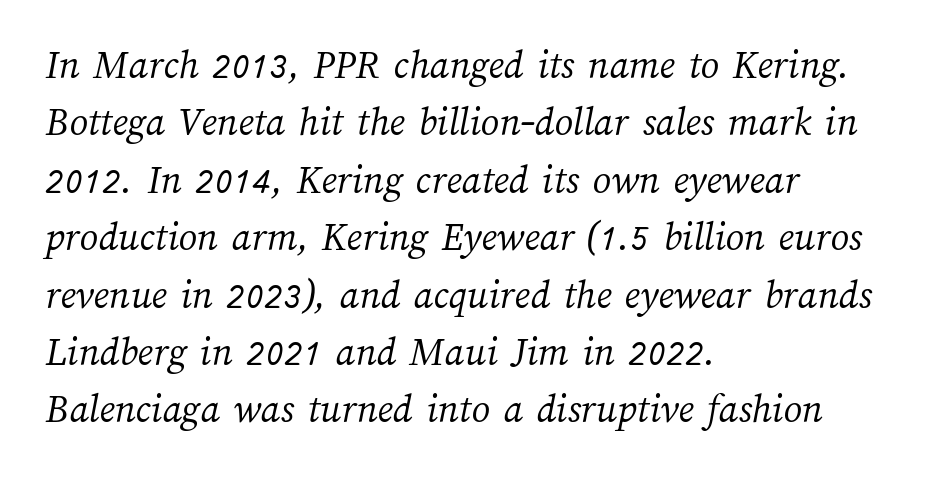
The image shows 41 px light type; set left-aligned, normal line spacing (1.4x), normal letter spacing, not underlined; medium stroke contrast and a medium x-height.
